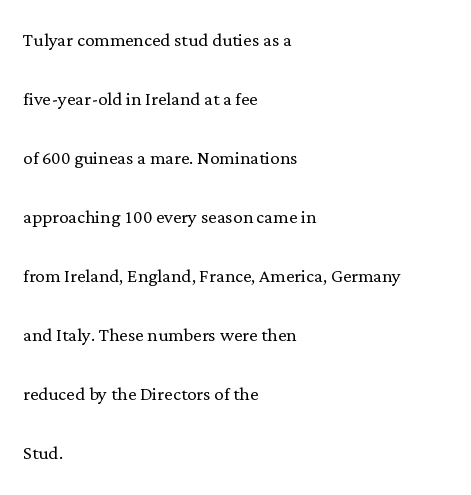
Caption: standard tracking, unaltered. Weight: in the light-to-regular range. Lines of text with bare space underneath. This is the regular roman posture of the typeface. A classic flush-left, rag-right setting is used for this passage. Is there much room between lines? Yes — plenty of vertical air separates them.
